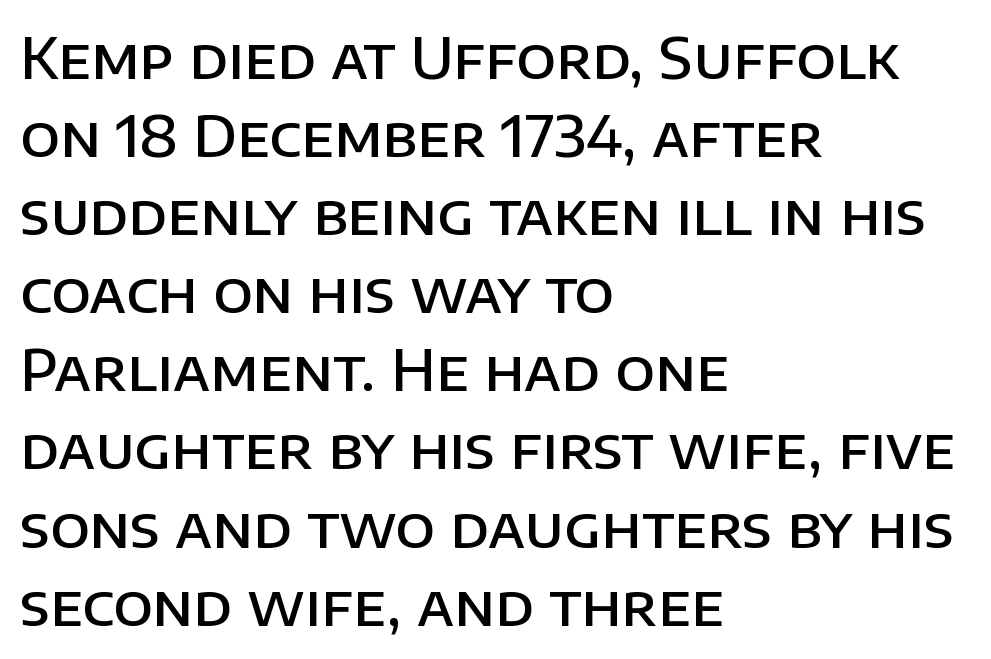
Q: Is the text bold? A: Semi-bold.
Q: Is the text italic (slanted)? A: No, it is upright.
Q: Is the typeface a serif or a sans-serif typeface? A: Sans-serif.
Q: Is the text underlined? A: No.
Q: How is the paragraph aligned? A: Left-aligned.
Q: Is the spacing between letters normal or unusually wide? A: Normal.
Q: Is the spacing between lines tight, normal or loose? A: Normal.
Q: Width (condensed, normal, or wide)? A: Normal.
Q: Stroke contrast? A: Low.
Q: x-height? A: Large.
Q: Monospaced? A: No.
